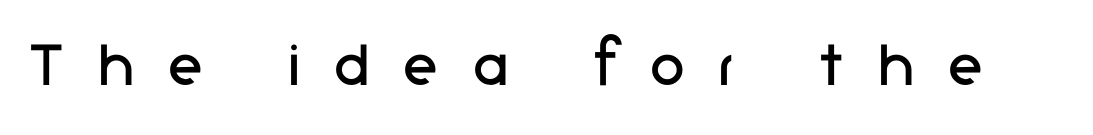
{"serif": "no", "italic": "no", "bold": "no", "weight": "regular", "width": "normal", "stroke_contrast": "low", "x_height": "medium", "monospaced": "no", "underline": "no", "letter_spacing": "wide", "letter_spacing_em": 0.5, "glyph_px": 70}
